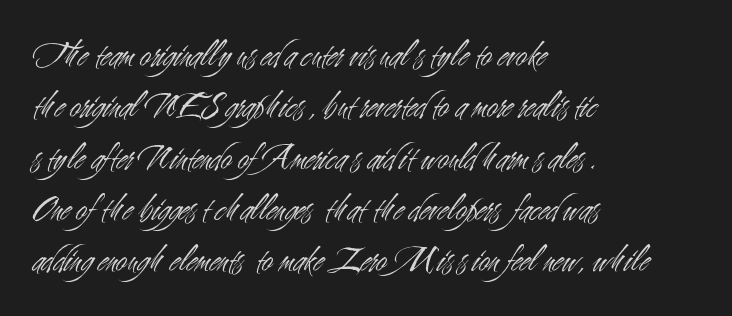
Q: Is the text bold? A: No.
Q: Is the text italic (slanted)? A: Yes.
Q: Is the typeface a serif or a sans-serif typeface? A: Sans-serif.
Q: Is the text underlined? A: No.
Q: How is the paragraph aligned? A: Left-aligned.
Q: Is the spacing between letters normal or unusually wide? A: Normal.
Q: Is the spacing between lines tight, normal or loose? A: Normal.
Q: Width (condensed, normal, or wide)? A: Condensed.
Q: Stroke contrast? A: Medium.
Q: x-height? A: Small.
Q: Monospaced? A: No.
